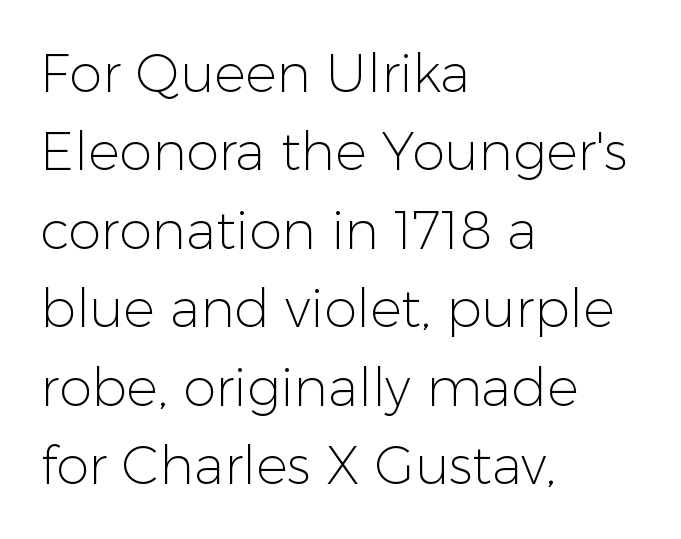
{"serif": "no", "italic": "no", "bold": "no", "weight": "light", "width": "normal", "stroke_contrast": "low", "x_height": "medium", "monospaced": "no", "underline": "no", "align": "left", "line_spacing": "normal", "line_spacing_ratio": 1.48, "letter_spacing": "normal", "letter_spacing_em": 0.0, "glyph_px": 53}
